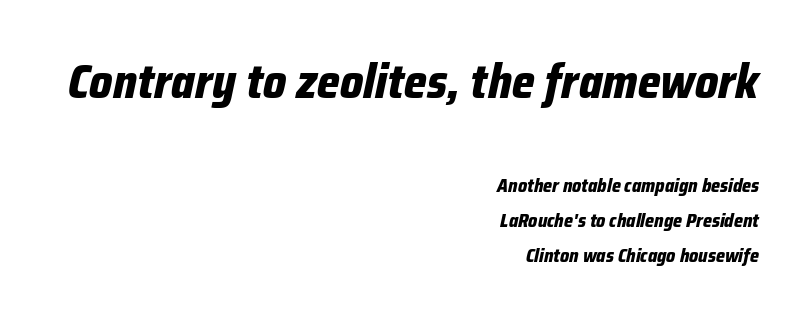
Q: Is the text bold? A: Yes.
Q: Is the text italic (slanted)? A: Yes, it leans right by about 12 degrees.
Q: Is the text underlined? A: No.
Q: How is the paragraph aligned? A: Right-aligned.
Q: Is the spacing between letters normal or unusually wide? A: Normal.
Q: Which block of text is set in a larger size, the first (top) or the second (bottom)? A: The first (top) one.
Q: Width (condensed, normal, or wide)? A: Condensed.
Q: Stroke contrast? A: Low.
Q: x-height? A: Medium.
Q: Monospaced? A: No.
